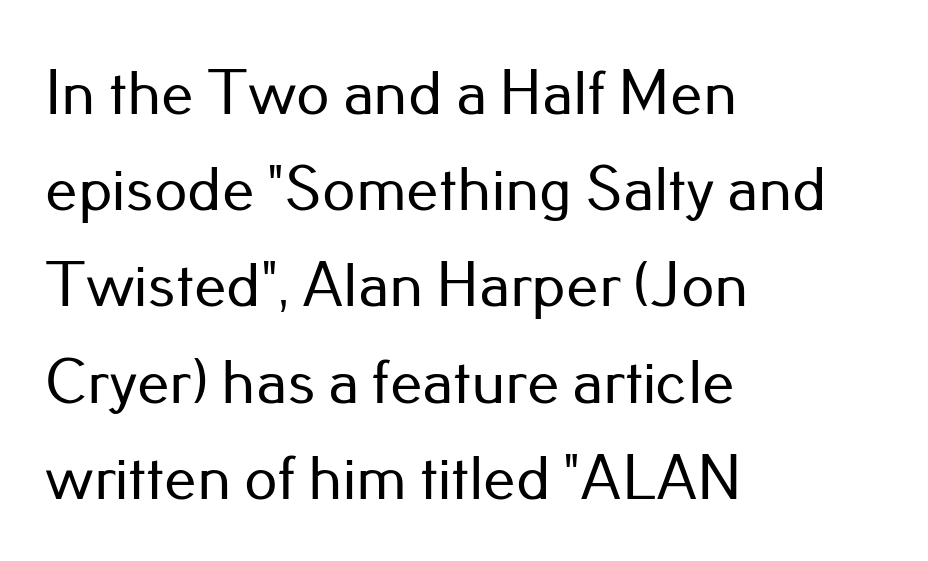
Q: Is the text italic (slanted)? A: No, it is upright.
Q: Is the typeface a serif or a sans-serif typeface? A: Sans-serif.
Q: Is the text underlined? A: No.
Q: How is the paragraph aligned? A: Left-aligned.
Q: Is the spacing between letters normal or unusually wide? A: Normal.
Q: Is the spacing between lines tight, normal or loose? A: Normal.
Q: Width (condensed, normal, or wide)? A: Normal.
Q: Stroke contrast? A: Low.
Q: x-height? A: Small.
Q: Monospaced? A: No.
